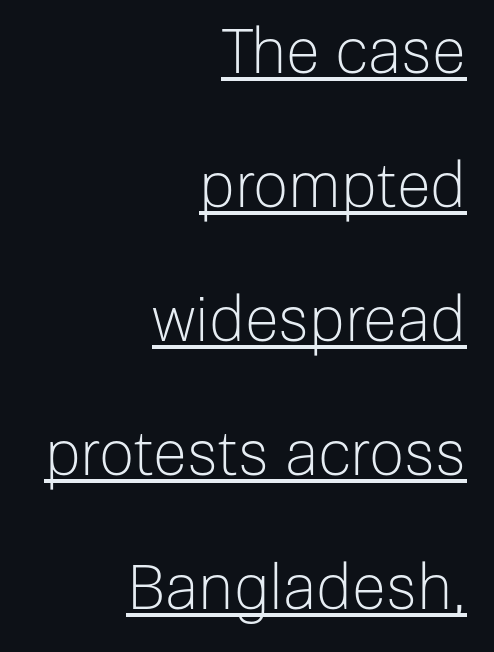
Q: Is the text bold? A: No.
Q: Is the text italic (slanted)? A: No, it is upright.
Q: Is the typeface a serif or a sans-serif typeface? A: Sans-serif.
Q: Is the text underlined? A: Yes.
Q: How is the paragraph aligned? A: Right-aligned.
Q: Is the spacing between letters normal or unusually wide? A: Normal.
Q: Is the spacing between lines tight, normal or loose? A: Loose.
Q: Width (condensed, normal, or wide)? A: Normal.
Q: Stroke contrast? A: Low.
Q: x-height? A: Medium.
Q: Monospaced? A: No.
